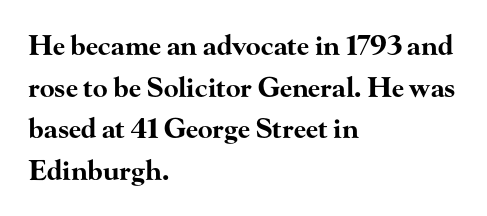
{"italic": "no", "bold": "yes", "underline": "no", "align": "left", "line_spacing": "normal", "line_spacing_ratio": 1.54, "letter_spacing": "normal", "letter_spacing_em": 0.0, "glyph_px": 27}
